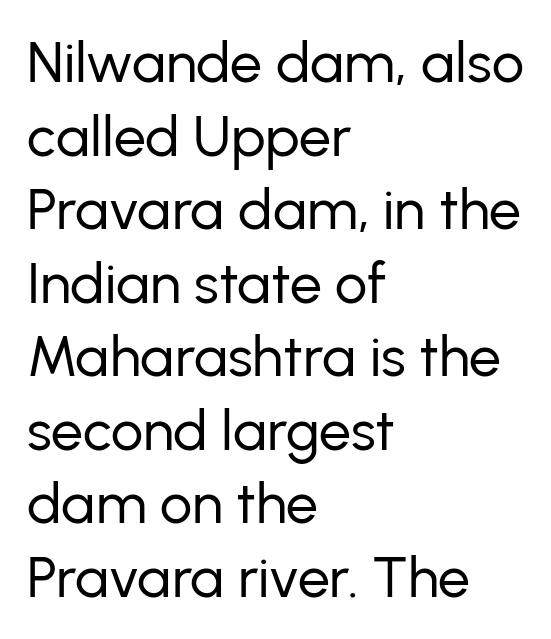
Q: Is the text bold? A: No.
Q: Is the text italic (slanted)? A: No, it is upright.
Q: Is the typeface a serif or a sans-serif typeface? A: Sans-serif.
Q: Is the text underlined? A: No.
Q: How is the paragraph aligned? A: Left-aligned.
Q: Is the spacing between letters normal or unusually wide? A: Normal.
Q: Is the spacing between lines tight, normal or loose? A: Normal.
Q: Width (condensed, normal, or wide)? A: Normal.
Q: Stroke contrast? A: Low.
Q: x-height? A: Medium.
Q: Monospaced? A: No.
